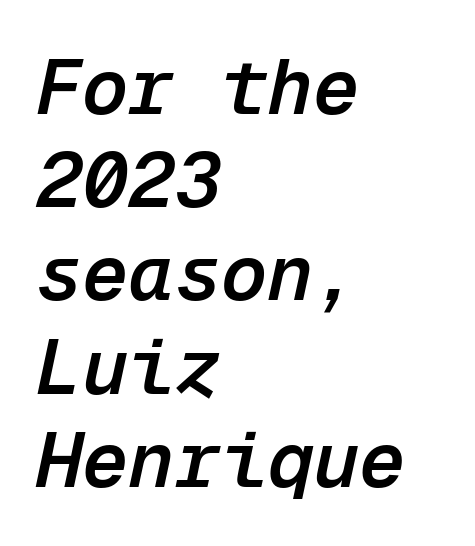
Every row of glyphs begins at an identical x-position on the left. There is no visible air inserted between adjacent glyphs. The rendering uses typewriter-style spacing with identical character cells. The zone under the glyphs is completely vacant. Moderately thickened strokes mark this as semibold type. The whole block is typeset with a tilt.
